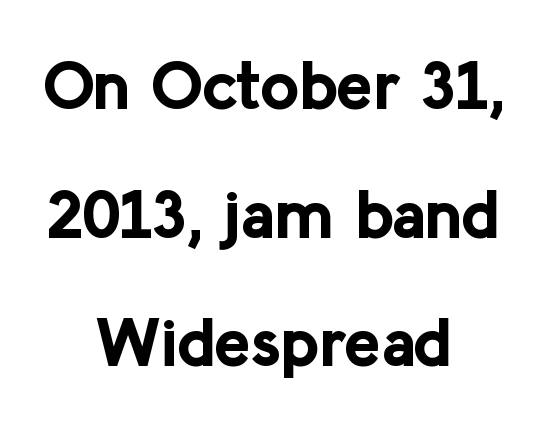
Q: Is the text bold? A: Yes.
Q: Is the text italic (slanted)? A: No, it is upright.
Q: Is the typeface a serif or a sans-serif typeface? A: Sans-serif.
Q: Is the text underlined? A: No.
Q: How is the paragraph aligned? A: Centered.
Q: Is the spacing between letters normal or unusually wide? A: Normal.
Q: Width (condensed, normal, or wide)? A: Normal.
Q: Stroke contrast? A: Low.
Q: x-height? A: Medium.
Q: Monospaced? A: No.
